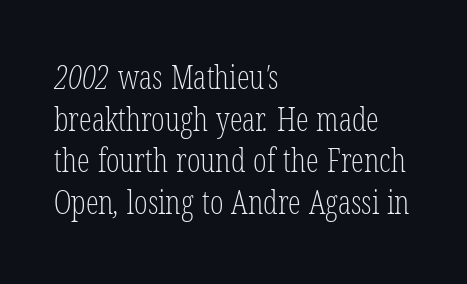
Q: Is the text bold? A: No.
Q: Is the typeface a serif or a sans-serif typeface? A: Serif.
Q: Is the text underlined? A: No.
Q: How is the paragraph aligned? A: Left-aligned.
Q: Is the spacing between letters normal or unusually wide? A: Normal.
Q: Is the spacing between lines tight, normal or loose? A: Normal.
Q: Width (condensed, normal, or wide)? A: Condensed.
Q: Stroke contrast? A: Low.
Q: x-height? A: Medium.
Q: Monospaced? A: No.
